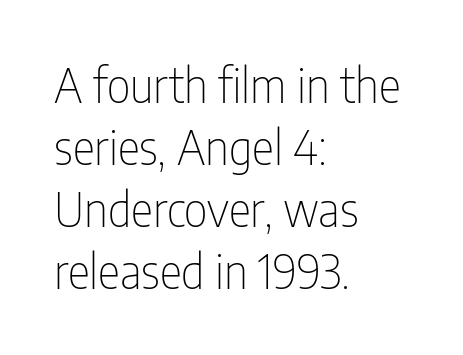
Q: Is the text bold? A: No.
Q: Is the text italic (slanted)? A: No, it is upright.
Q: Is the typeface a serif or a sans-serif typeface? A: Sans-serif.
Q: Is the text underlined? A: No.
Q: How is the paragraph aligned? A: Left-aligned.
Q: Is the spacing between letters normal or unusually wide? A: Normal.
Q: Is the spacing between lines tight, normal or loose? A: Normal.
Q: Width (condensed, normal, or wide)? A: Condensed.
Q: Stroke contrast? A: Low.
Q: x-height? A: Medium.
Q: Monospaced? A: No.
